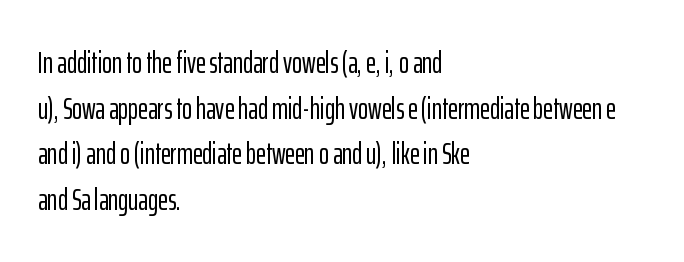
{"serif": "no", "italic": "no", "width": "condensed", "stroke_contrast": "low", "x_height": "medium", "monospaced": "no", "underline": "no", "align": "left", "line_spacing": "normal", "line_spacing_ratio": 1.52, "letter_spacing": "normal", "letter_spacing_em": 0.0, "glyph_px": 30}
